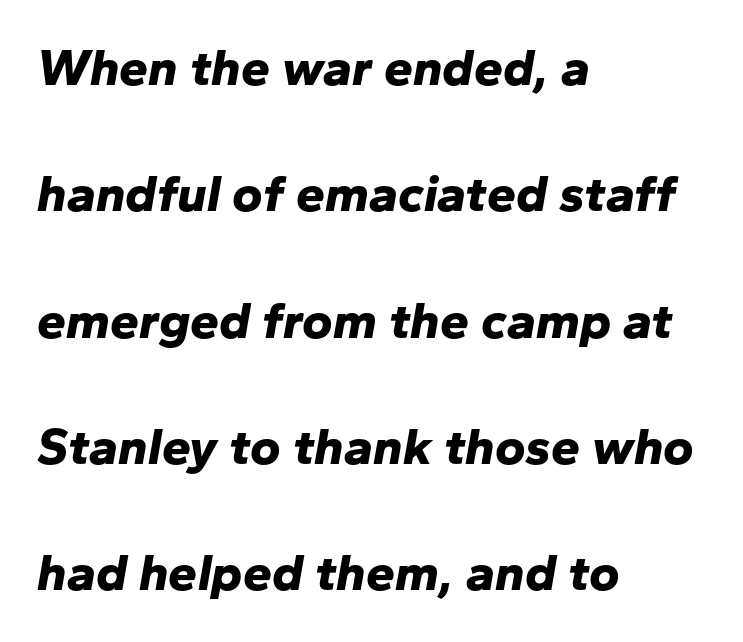
The leading is generous, giving the passage an open texture. The setting favours the left margin, as ordinary paragraphs usually do. Glyph-to-glyph distance matches everyday printed text. Plenty of ink on the page — the face is bold. Slant detected: the letters are inclined.
